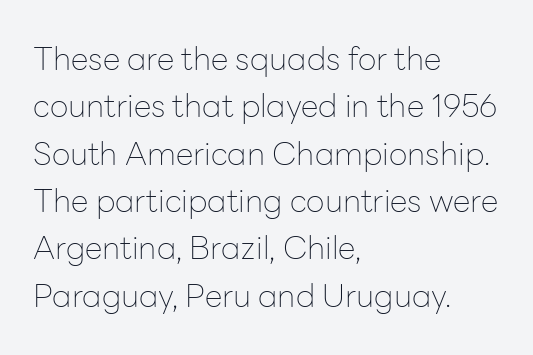
The image shows 32 px thin sans-serif type, upright; set left-aligned, normal line spacing (1.48x), normal letter spacing, not underlined; low stroke contrast and a medium x-height.
